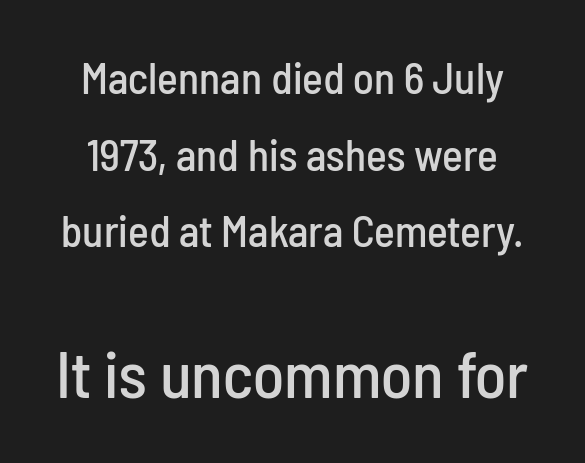
{"serif": "no", "italic": "no", "width": "condensed", "stroke_contrast": "low", "x_height": "medium", "monospaced": "no", "underline": "no", "line_spacing_ratio": 1.74, "letter_spacing": "normal", "letter_spacing_em": 0.0, "larger_block": "second", "size_ratio": 1.5, "glyph_px": 66}
